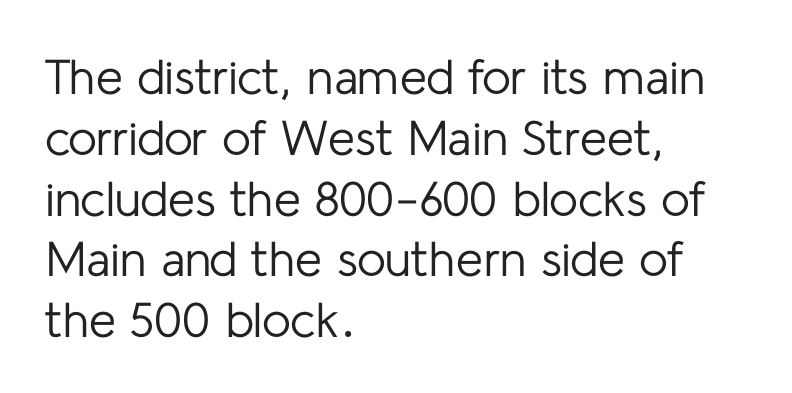
The image shows 49 px regular-weight sans-serif type, upright; set left-aligned, line spacing 1.24x, normal letter spacing, not underlined; low stroke contrast and a medium x-height.
